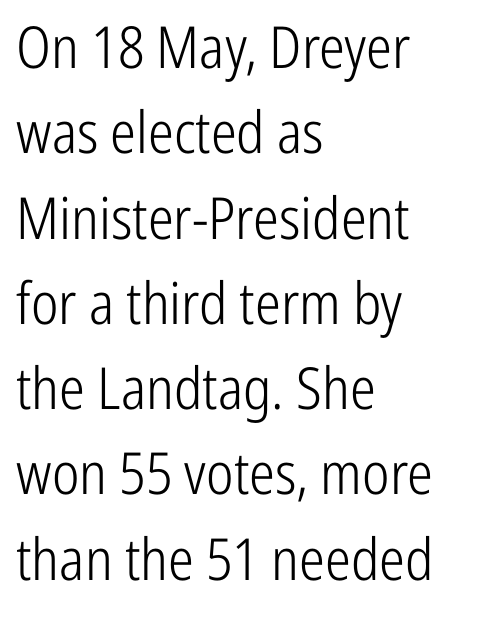
The space directly below the letters is spotless. What stands out about the letter spacing? Nothing — it is the standard amount. The designer left line spacing at the default. Vertical stems look standard width or narrower in stroke. One-word summary of the alignment: left.
